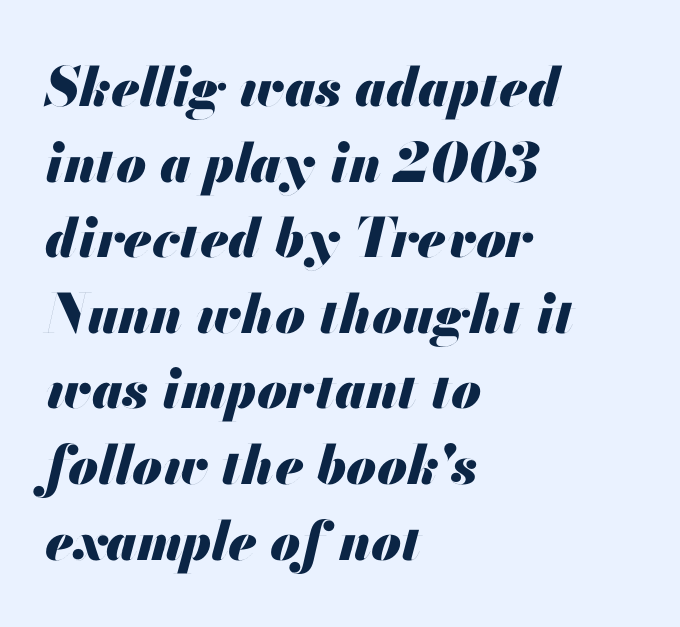
Q: Is the text bold? A: Yes.
Q: Is the text italic (slanted)? A: Yes, it leans right by about 13 degrees.
Q: Is the text underlined? A: No.
Q: How is the paragraph aligned? A: Left-aligned.
Q: Is the spacing between letters normal or unusually wide? A: Normal.
Q: Is the spacing between lines tight, normal or loose? A: Normal.
Q: Width (condensed, normal, or wide)? A: Normal.
Q: Stroke contrast? A: Medium.
Q: x-height? A: Small.
Q: Monospaced? A: No.
